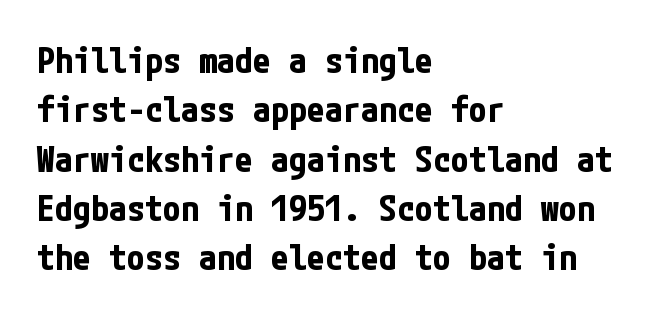
Q: Is the text bold? A: Yes.
Q: Is the text italic (slanted)? A: No, it is upright.
Q: Is the typeface a serif or a sans-serif typeface? A: Sans-serif.
Q: Is the text underlined? A: No.
Q: How is the paragraph aligned? A: Left-aligned.
Q: Is the spacing between letters normal or unusually wide? A: Normal.
Q: Is the spacing between lines tight, normal or loose? A: Normal.
Q: Width (condensed, normal, or wide)? A: Condensed.
Q: Stroke contrast? A: Low.
Q: x-height? A: Medium.
